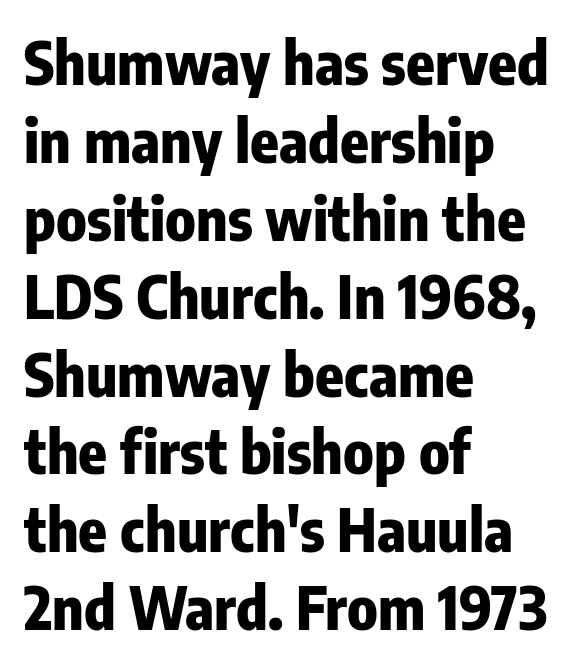
{"serif": "no", "italic": "no", "bold": "yes", "weight": "heavy", "width": "condensed", "stroke_contrast": "low", "x_height": "medium", "monospaced": "no", "underline": "no", "align": "left", "line_spacing": "normal", "line_spacing_ratio": 1.32, "letter_spacing": "normal", "letter_spacing_em": 0.0, "glyph_px": 59}
